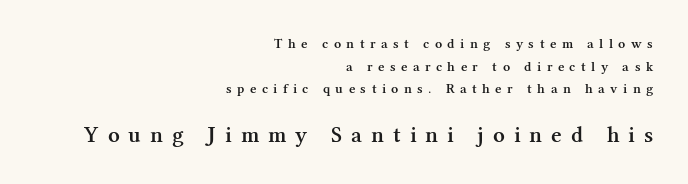
{"italic": "no", "bold": "semi", "underline": "no", "align": "right", "line_spacing": "normal", "line_spacing_ratio": 1.61, "letter_spacing": "wide", "letter_spacing_em": 0.39, "larger_block": "second", "size_ratio": 1.64, "glyph_px": 23}
